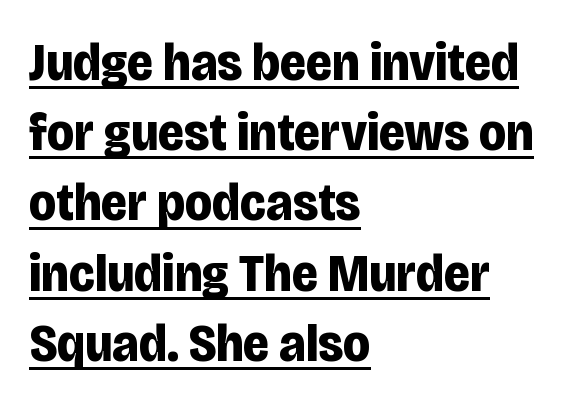
The image shows 54 px bold, condensed sans-serif type, upright; set left-aligned, normal line spacing (1.3x), normal letter spacing, underlined; low stroke contrast and a large x-height.
